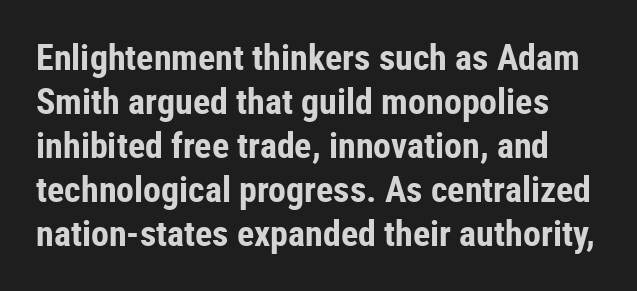
{"serif": "no", "italic": "no", "bold": "yes", "weight": "bold", "width": "condensed", "stroke_contrast": "low", "x_height": "medium", "monospaced": "no", "underline": "no", "line_spacing_ratio": 1.22, "letter_spacing": "normal", "letter_spacing_em": 0.0, "glyph_px": 36}
